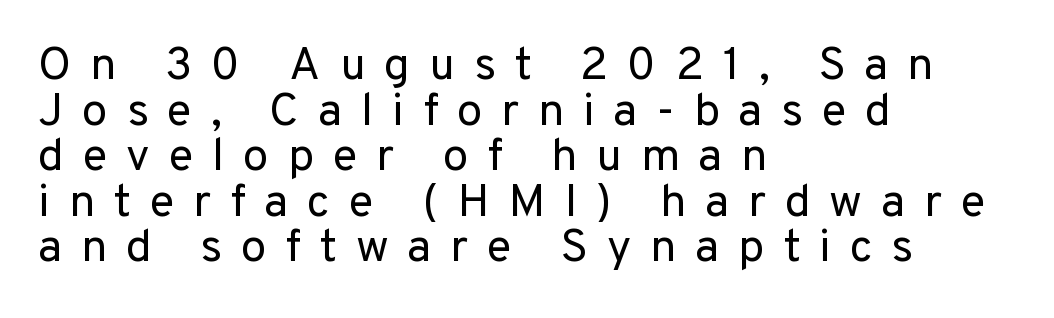
The image shows 46 px regular-weight sans-serif type, upright; set left-aligned, tight line spacing (0.99x), unusually wide letter spacing (+0.41 em), not underlined; low stroke contrast and a medium x-height.
